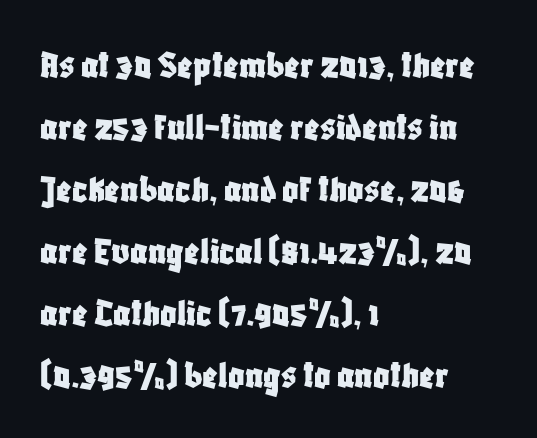
In terms of letterform style, serifs are entirely absent. The paragraph has a hard left edge and a soft right edge. The letters stand upright; this is a roman face. Normally led — the rows are evenly, conventionally spaced. Anything drawn beneath the words? Only blank space. Is this a fixed-width face? No — the glyphs have proportional, varying widths.
